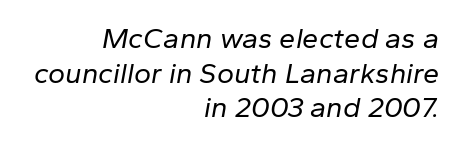
{"italic": "yes", "lean": "right", "slant_degrees": 10, "bold": "no", "weight": "regular", "width": "normal", "stroke_contrast": "low", "x_height": "medium", "monospaced": "no", "underline": "no", "align": "right", "line_spacing_ratio": 1.19, "letter_spacing": "normal", "letter_spacing_em": 0.0, "glyph_px": 29}
